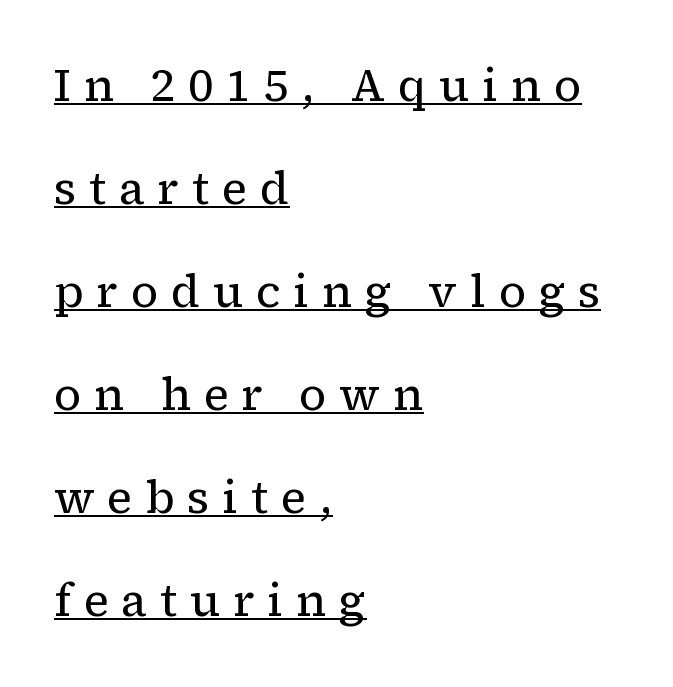
The image shows 45 px regular-weight serif type, upright; set left-aligned, loose line spacing (2.29x), unusually wide letter spacing (+0.28 em), underlined; low stroke contrast and a medium x-height.
